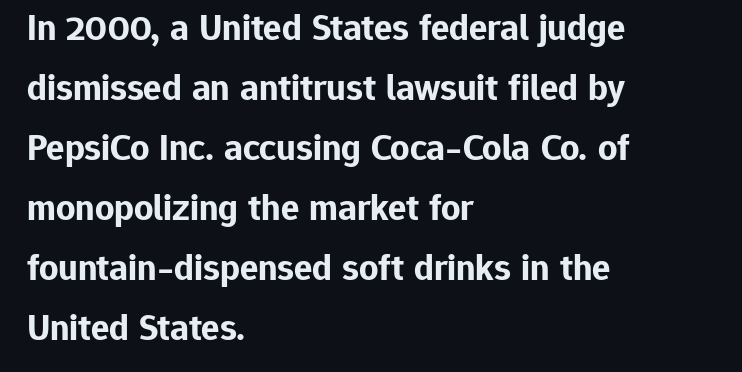
{"serif": "no", "italic": "no", "bold": "yes", "weight": "bold", "width": "normal", "stroke_contrast": "low", "x_height": "medium", "monospaced": "no", "underline": "no", "align": "left", "line_spacing": "normal", "line_spacing_ratio": 1.58, "letter_spacing": "normal", "letter_spacing_em": 0.0, "glyph_px": 38}
